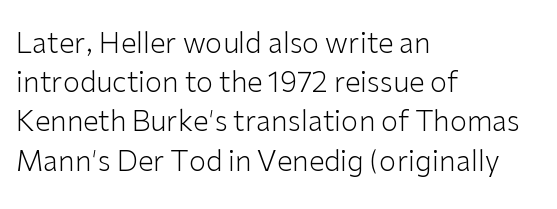
The characters display no serif detailing; their extremities are plain. Quick note: underline off. No italicization has been applied; the sample stays upright. The block of text has a typical density, with ordinary space between rows. The characters are drawn with everyday or finer stroke widths. Nobody touched the tracking dial on this one.
